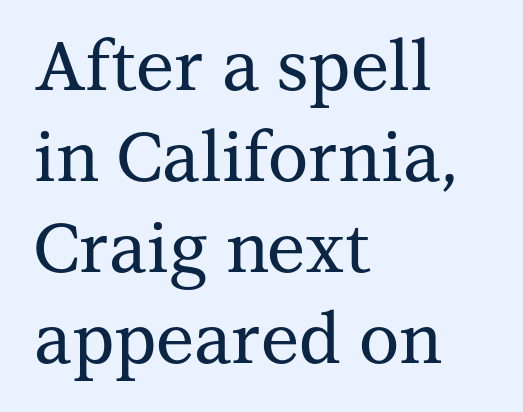
The image shows 69 px serif type, upright; set left-aligned, normal line spacing (1.32x), normal letter spacing, not underlined; medium stroke contrast and a medium x-height.
